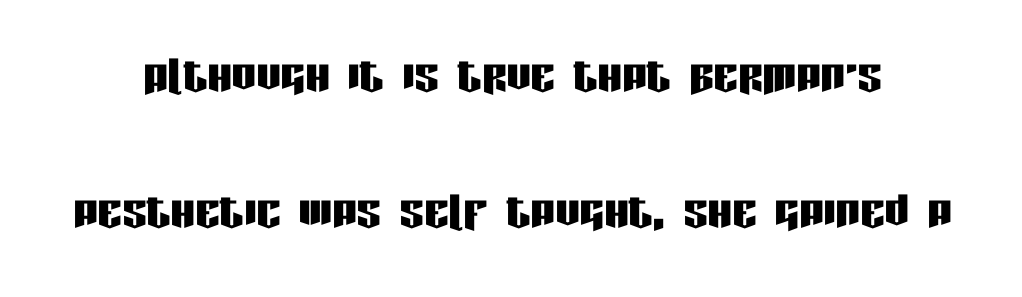
{"serif": "no", "italic": "no", "width": "condensed", "stroke_contrast": "low", "x_height": "large", "monospaced": "no", "underline": "no", "line_spacing": "loose", "line_spacing_ratio": 2.23, "letter_spacing": "normal", "letter_spacing_em": 0.0, "glyph_px": 61}
